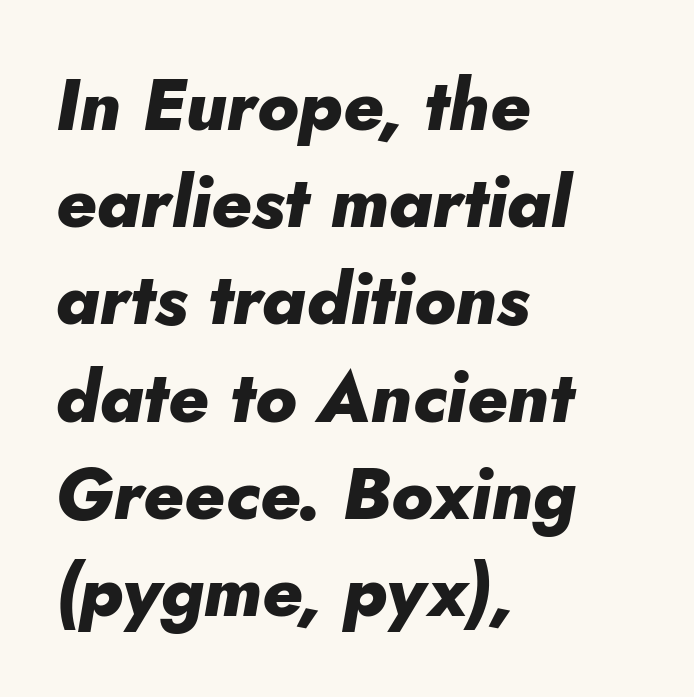
{"italic": "yes", "lean": "right", "slant_degrees": 10, "bold": "yes", "weight": "heavy", "width": "normal", "stroke_contrast": "low", "x_height": "small", "monospaced": "no", "underline": "no", "align": "left", "line_spacing": "normal", "line_spacing_ratio": 1.35, "letter_spacing": "normal", "letter_spacing_em": 0.0, "glyph_px": 72}
